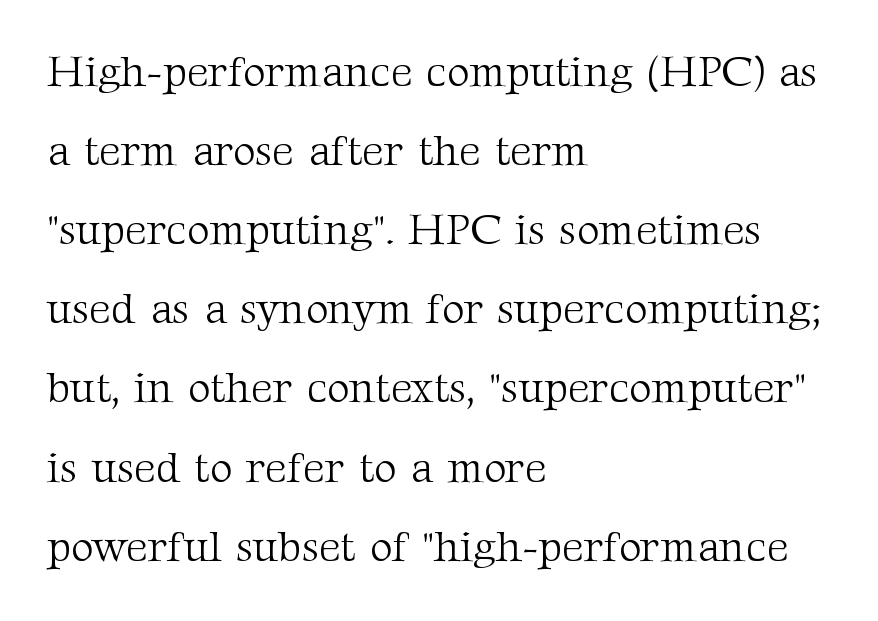
{"serif": "yes", "italic": "no", "bold": "no", "weight": "light", "width": "normal", "stroke_contrast": "medium", "x_height": "medium", "monospaced": "no", "underline": "no", "align": "left", "line_spacing_ratio": 1.84, "letter_spacing": "normal", "letter_spacing_em": 0.0, "glyph_px": 43}
